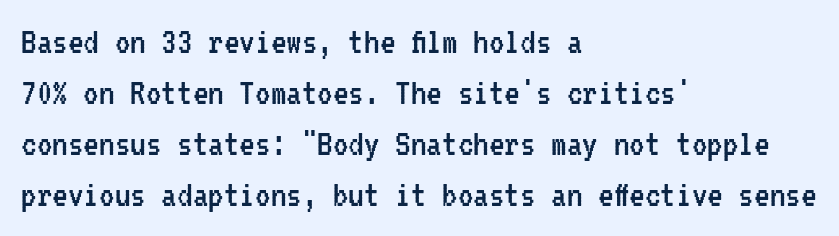
The image shows 39 px regular-weight, condensed sans-serif type, upright, monospaced; set left-aligned, normal line spacing (1.31x), normal letter spacing, not underlined; low stroke contrast and a medium x-height.
